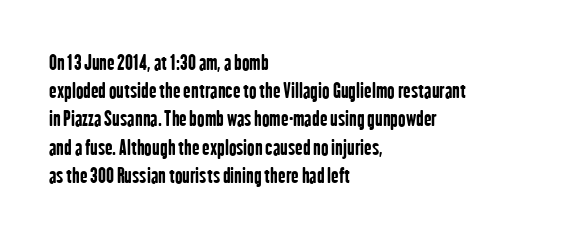
{"italic": "no", "bold": "yes", "underline": "no", "align": "left", "line_spacing": "normal", "line_spacing_ratio": 1.41, "letter_spacing": "normal", "letter_spacing_em": 0.0, "glyph_px": 20}
